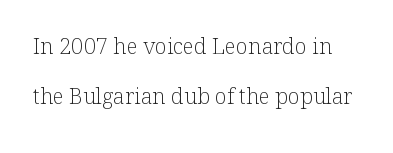
The image shows 22 px text type, upright; set loose line spacing (2.27x), normal letter spacing, not underlined.
